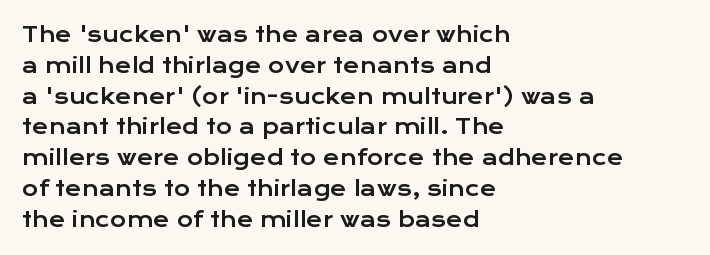
Q: Is the text italic (slanted)? A: No, it is upright.
Q: Is the text underlined? A: No.
Q: How is the paragraph aligned? A: Left-aligned.
Q: Is the spacing between letters normal or unusually wide? A: Normal.
Q: Is the spacing between lines tight, normal or loose? A: Normal.
